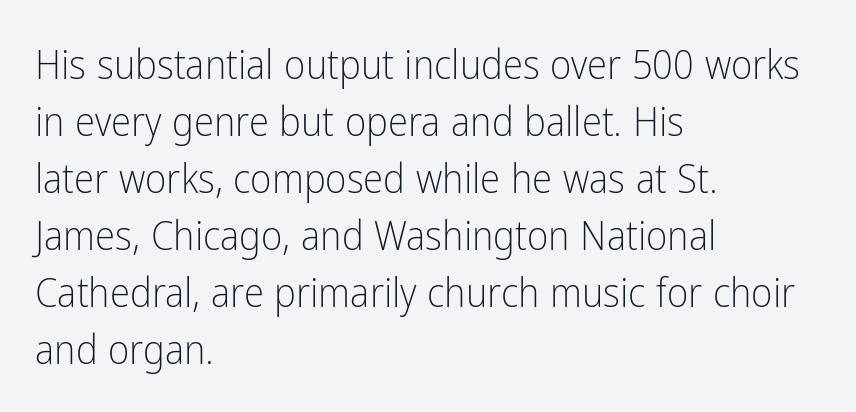
Q: Is the text bold? A: No.
Q: Is the text italic (slanted)? A: No, it is upright.
Q: Is the typeface a serif or a sans-serif typeface? A: Sans-serif.
Q: Is the text underlined? A: No.
Q: How is the paragraph aligned? A: Left-aligned.
Q: Is the spacing between letters normal or unusually wide? A: Normal.
Q: Is the spacing between lines tight, normal or loose? A: Normal.
Q: Width (condensed, normal, or wide)? A: Condensed.
Q: Stroke contrast? A: Low.
Q: x-height? A: Medium.
Q: Monospaced? A: No.
